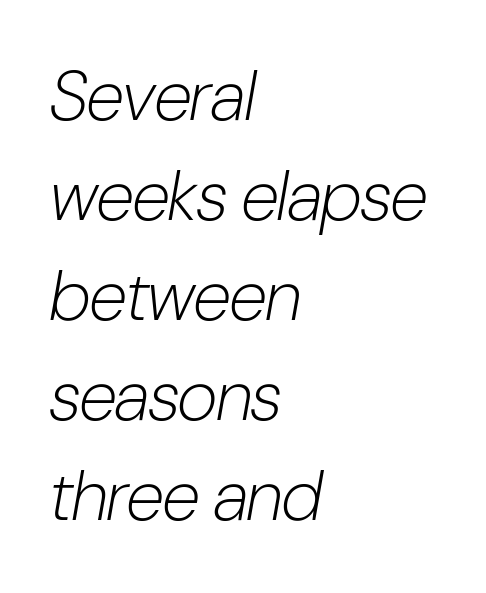
Each line starts at the same left margin while the right side varies. Rule under the text: the space is simply empty. Letter spacing: default. Ink coverage per letter is moderate at most. This sample keeps an unexceptional amount of space between lines. This sample has the flowing, uneven cadence of proportional lettering.
